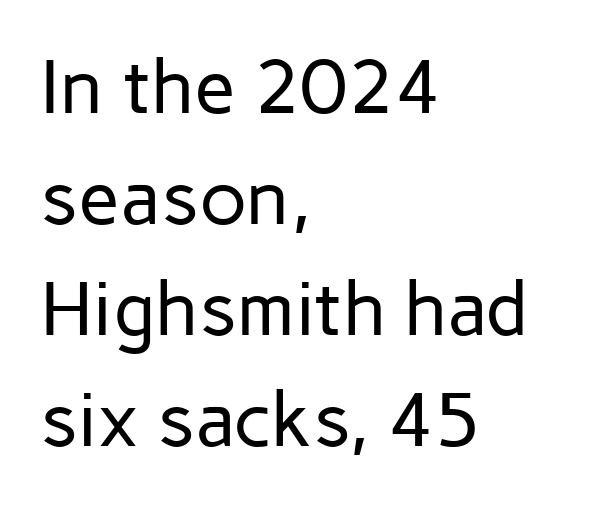
The image shows 76 px regular-weight sans-serif type, upright; set left-aligned, normal line spacing (1.46x), normal letter spacing, not underlined; low stroke contrast and a medium x-height.
